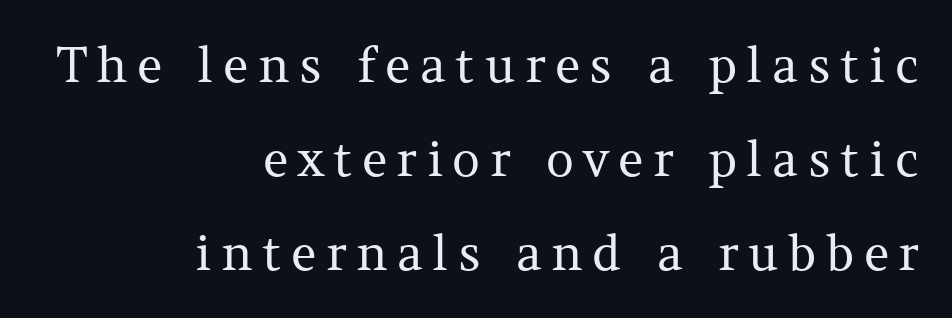
Q: Is the text bold? A: No.
Q: Is the text italic (slanted)? A: No, it is upright.
Q: Is the typeface a serif or a sans-serif typeface? A: Serif.
Q: Is the text underlined? A: No.
Q: How is the paragraph aligned? A: Right-aligned.
Q: Is the spacing between lines tight, normal or loose? A: Loose.
Q: Width (condensed, normal, or wide)? A: Normal.
Q: Stroke contrast? A: Medium.
Q: x-height? A: Medium.
Q: Monospaced? A: No.
